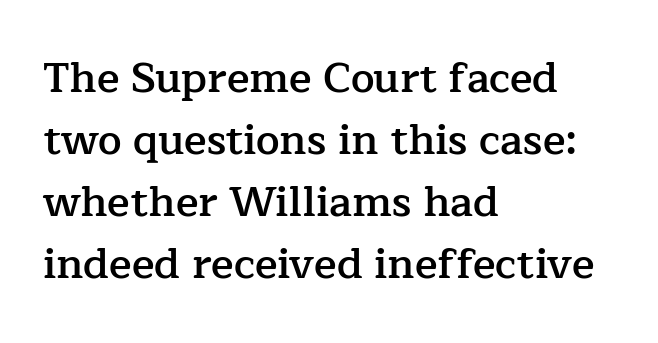
The sample has been set in demibold, a notch under bold. The letters advance in unequal steps, a hallmark of proportional type. A classic flush-left, rag-right setting is used for this passage. Stroke terminals: seriffed. Anything drawn beneath the words? Only blank space. Reading down the column, the eye jumps a familiar distance to each next line.
